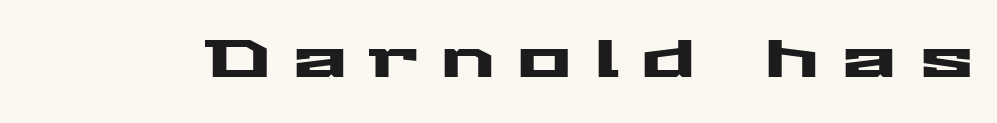
A typesetter would call this heavily tracked-out type. Has an underline been added? It has not. Look at the bottom of the vertical strokes: they stop flat, with no serifs. Think of a printed novel: that variable character pitch is what you see here. The axis of the letterforms is exactly vertical.
